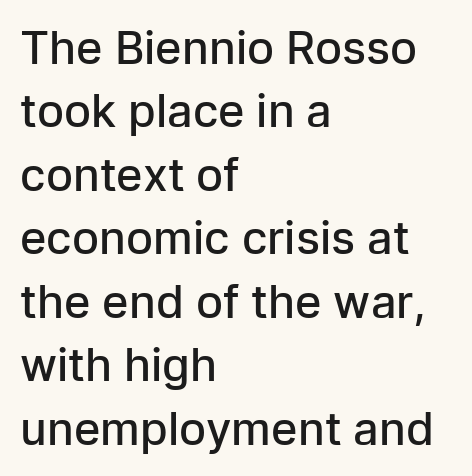
{"serif": "no", "italic": "no", "bold": "semi", "weight": "semibold", "width": "normal", "stroke_contrast": "low", "x_height": "medium", "monospaced": "no", "underline": "no", "align": "left", "line_spacing": "normal", "line_spacing_ratio": 1.41, "letter_spacing": "normal", "letter_spacing_em": 0.0, "glyph_px": 45}
